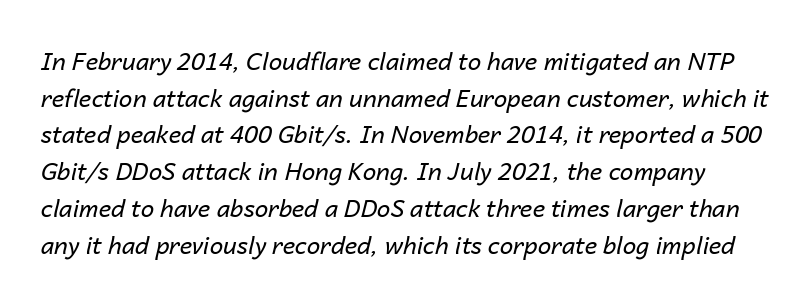
Q: Is the text bold? A: No.
Q: Is the text italic (slanted)? A: Yes, it leans right by about 14 degrees.
Q: Is the text underlined? A: No.
Q: Is the spacing between letters normal or unusually wide? A: Normal.
Q: Is the spacing between lines tight, normal or loose? A: Normal.
